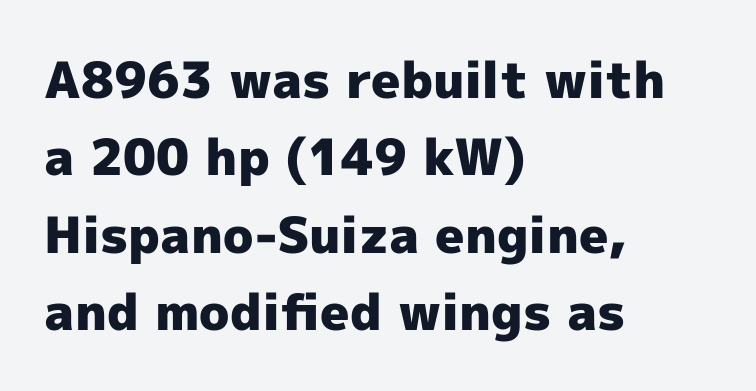
The image shows 50 px heavy sans-serif type, upright; set left-aligned, normal line spacing (1.55x), normal letter spacing, not underlined; a medium x-height.
